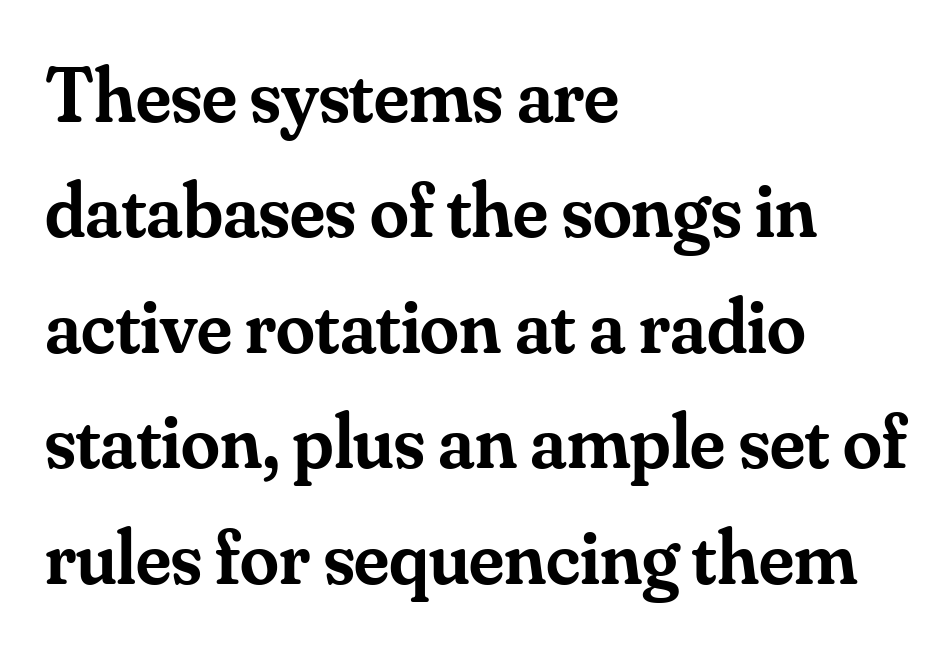
Q: Is the text bold? A: Semi-bold.
Q: Is the text italic (slanted)? A: No, it is upright.
Q: Is the typeface a serif or a sans-serif typeface? A: Serif.
Q: Is the text underlined? A: No.
Q: How is the paragraph aligned? A: Left-aligned.
Q: Is the spacing between letters normal or unusually wide? A: Normal.
Q: Is the spacing between lines tight, normal or loose? A: Normal.
Q: Width (condensed, normal, or wide)? A: Normal.
Q: Stroke contrast? A: Medium.
Q: x-height? A: Small.
Q: Monospaced? A: No.
